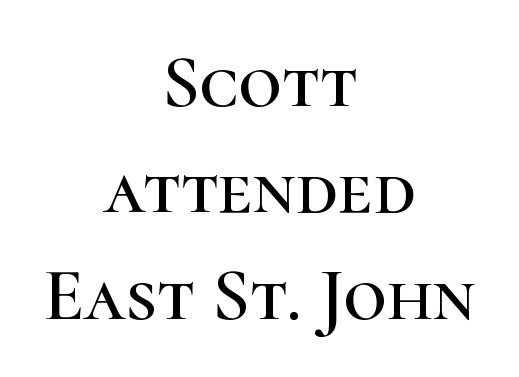
{"serif": "yes", "italic": "no", "width": "normal", "stroke_contrast": "high", "x_height": "medium", "monospaced": "no", "underline": "no", "align": "center", "line_spacing": "normal", "line_spacing_ratio": 1.42, "letter_spacing": "normal", "letter_spacing_em": 0.0, "glyph_px": 75}
